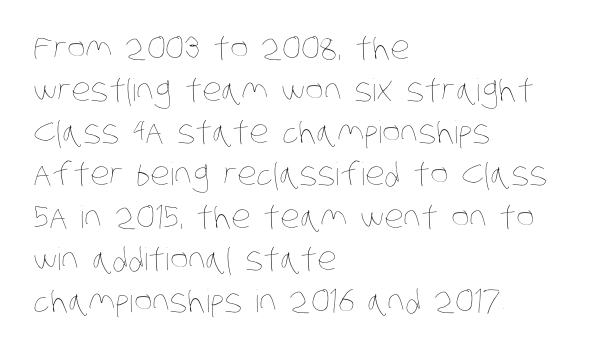
{"bold": "no", "weight": "thin", "width": "condensed", "stroke_contrast": "low", "x_height": "large", "monospaced": "no", "underline": "no", "align": "left", "line_spacing": "normal", "line_spacing_ratio": 1.36, "letter_spacing": "normal", "letter_spacing_em": 0.0, "glyph_px": 31}
